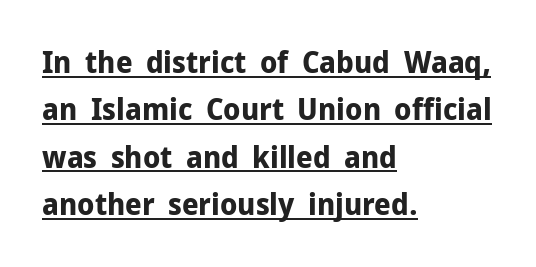
{"serif": "no", "italic": "no", "bold": "yes", "weight": "bold", "width": "normal", "stroke_contrast": "low", "x_height": "medium", "monospaced": "no", "underline": "yes", "align": "left", "line_spacing": "normal", "line_spacing_ratio": 1.58, "letter_spacing": "normal", "letter_spacing_em": 0.0, "glyph_px": 30}
